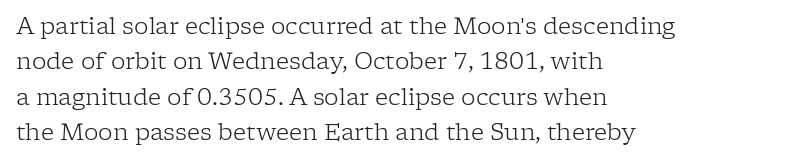
{"italic": "no", "bold": "no", "underline": "no", "align": "left", "line_spacing": "normal", "line_spacing_ratio": 1.54, "letter_spacing": "normal", "letter_spacing_em": 0.0, "glyph_px": 23}
